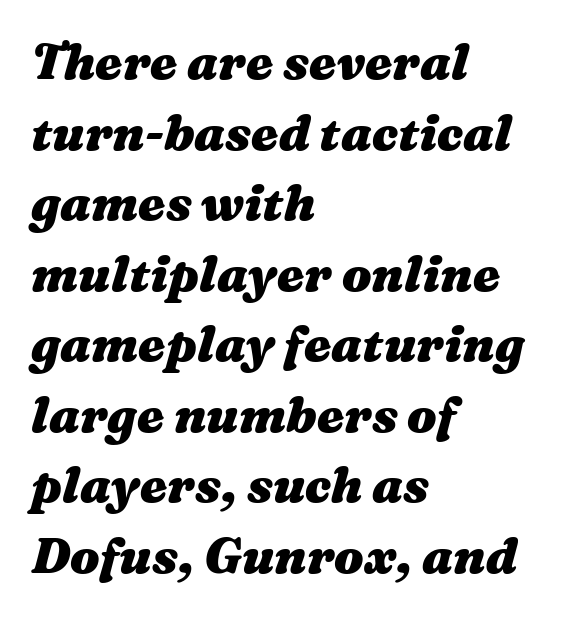
The glyphs look as if they've been sheared to an angle. Caption: multi-line text, flush left, ragged right. The glyphs have the mass of a bold cut. Spacing verdict: proportional, widths tailored to each character. The gap between lines stays unmarked.
